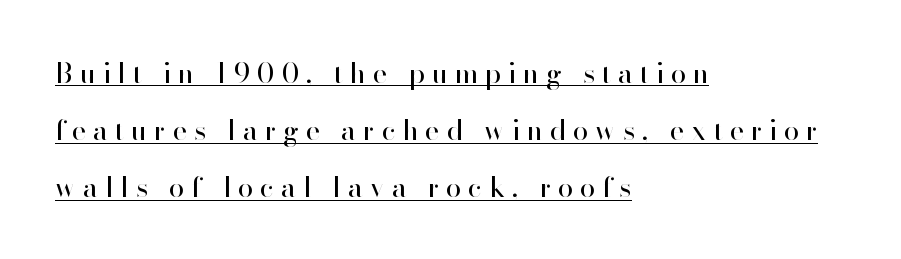
The image shows 28 px regular-weight sans-serif type, upright; set left-aligned, loose line spacing (2.04x), unusually wide letter spacing (+0.26 em), underlined; high stroke contrast and a small x-height.
